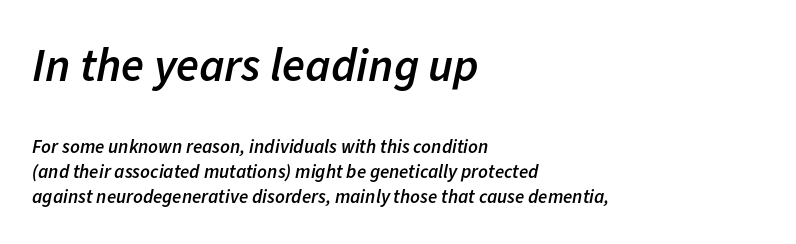
The image shows 47 px semibold type, italic (leaning right); set left-aligned, normal line spacing (1.34x), normal letter spacing, not underlined; the first (top) block is 2.47x larger; low stroke contrast and a medium x-height.
